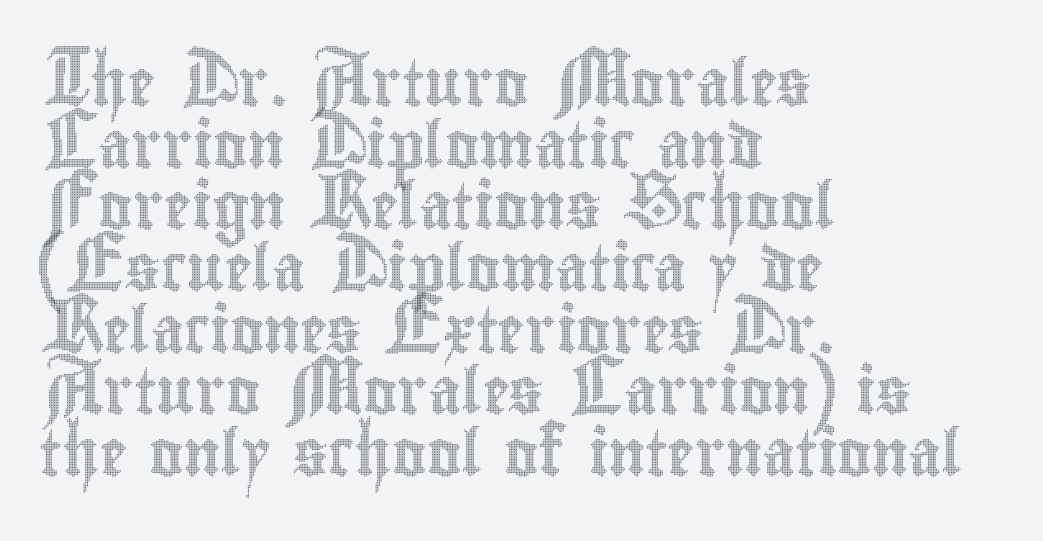
{"italic": "no", "width": "condensed", "x_height": "small", "monospaced": "no", "underline": "no", "align": "left", "line_spacing": "normal", "line_spacing_ratio": 1.34, "letter_spacing": "normal", "letter_spacing_em": 0.0, "glyph_px": 46}
